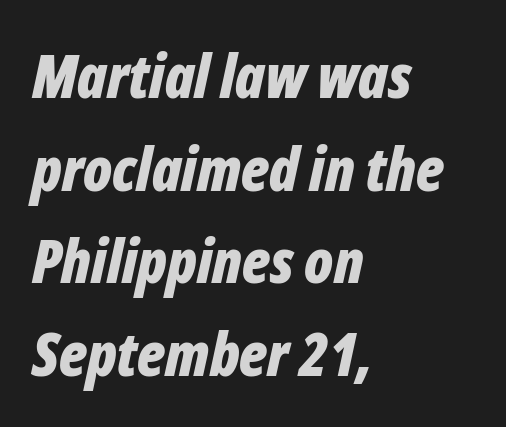
Q: Is the text bold? A: Yes.
Q: Is the text italic (slanted)? A: Yes, it leans right by about 12 degrees.
Q: Is the text underlined? A: No.
Q: How is the paragraph aligned? A: Left-aligned.
Q: Is the spacing between letters normal or unusually wide? A: Normal.
Q: Is the spacing between lines tight, normal or loose? A: Normal.
Q: Width (condensed, normal, or wide)? A: Condensed.
Q: Stroke contrast? A: Low.
Q: x-height? A: Medium.
Q: Monospaced? A: No.
